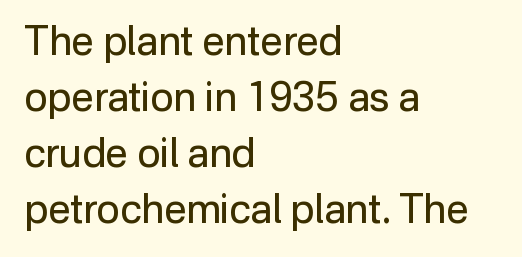
{"serif": "no", "italic": "no", "bold": "no", "weight": "regular", "width": "normal", "stroke_contrast": "low", "x_height": "medium", "monospaced": "no", "underline": "no", "align": "left", "line_spacing": "normal", "line_spacing_ratio": 1.4, "letter_spacing": "normal", "letter_spacing_em": 0.0, "glyph_px": 40}
